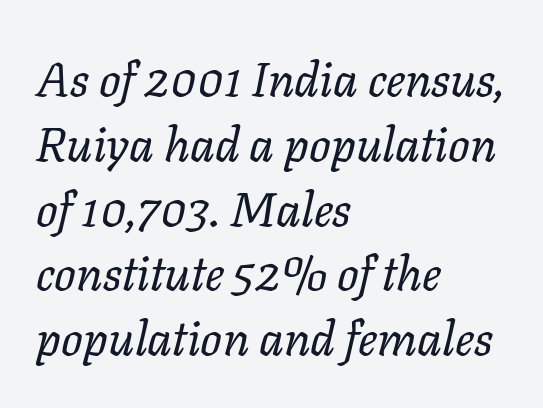
Teacher's note: observe the even left margin — that is flush-left alignment. Spacing verdict: proportional, widths tailored to each character. Stroke thickness stays within the range of a standard reading face or lighter. A typesetter would mark this as italic. Between one letter and the next there's only the usual sliver of space.
